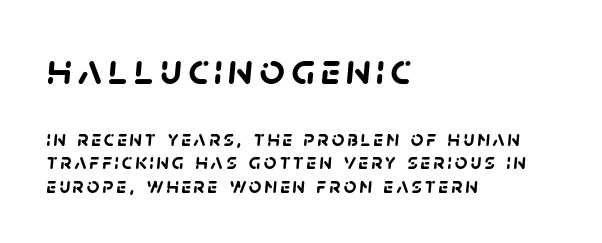
The image shows 44 px semibold sans-serif type; set left-aligned, tight line spacing (1.05x), not underlined; the first (top) block is 2.0x larger; low stroke contrast and a large x-height.
